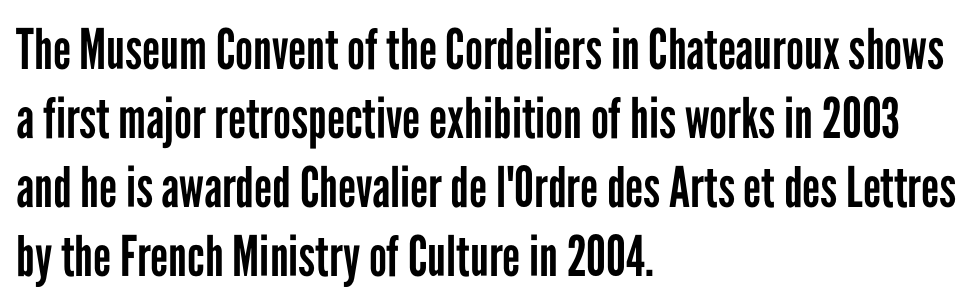
The image shows 56 px regular-weight, condensed sans-serif type, upright; set left-aligned, line spacing 1.23x, normal letter spacing, not underlined; low stroke contrast and a medium x-height.
